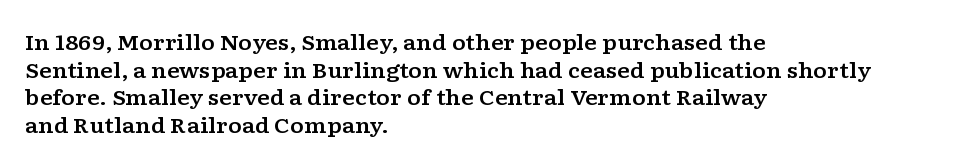
Line starts are locked; line ends wander. Leading matches the norm, producing a regular column. Characters remain perfectly vertical along every line. The area under the type is left untouched. Caption: standard tracking, unaltered.
